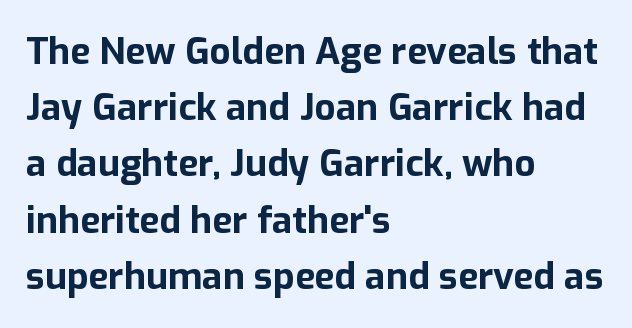
Quick note: interline space is typical. Note: no serifs on the glyphs. The rendering uses natural spacing where letterforms have individual widths. There is no visible air inserted between adjacent glyphs.
